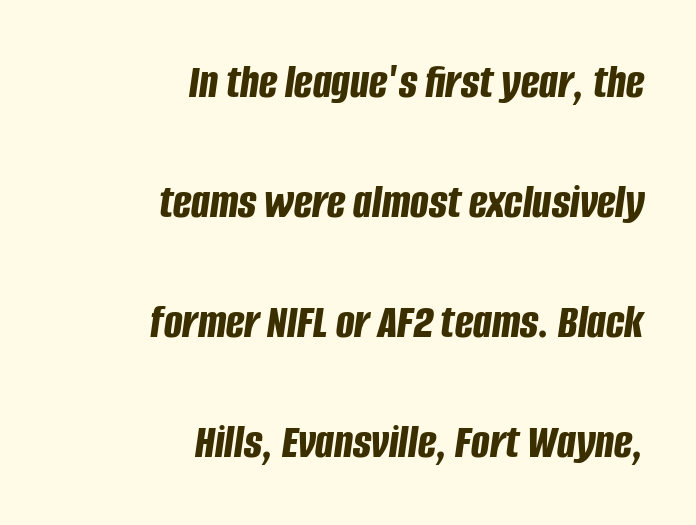
Q: Is the text bold? A: Yes.
Q: Is the text italic (slanted)? A: Yes, it leans right by about 8 degrees.
Q: Is the text underlined? A: No.
Q: How is the paragraph aligned? A: Right-aligned.
Q: Is the spacing between letters normal or unusually wide? A: Normal.
Q: Is the spacing between lines tight, normal or loose? A: Loose.
Q: Width (condensed, normal, or wide)? A: Condensed.
Q: Stroke contrast? A: Low.
Q: x-height? A: Large.
Q: Monospaced? A: No.
